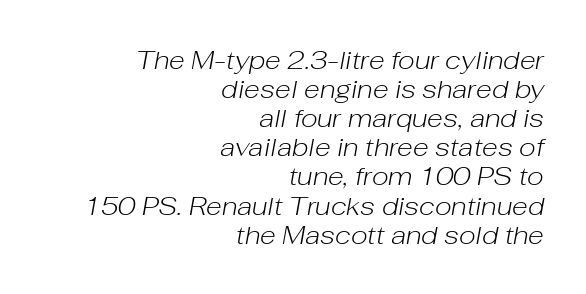
The image shows 26 px text type, italic (leaning right); set right-aligned, tight line spacing (1.12x), normal letter spacing, not underlined.
